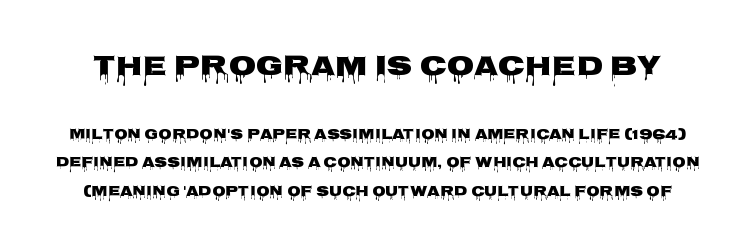
The image shows 28 px wide sans-serif type, upright; set loose line spacing (2.02x), normal letter spacing, not underlined; the first (top) block is 2.0x larger; low stroke contrast and a large x-height.
